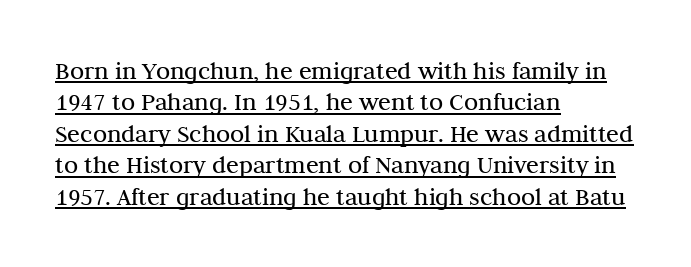
The letters stand straight up with perfectly vertical stems. Weight class: somewhere from thin through regular. This sample carries an underscore along the baseline area. The type is set solid horizontally, with unmodified tracking.
